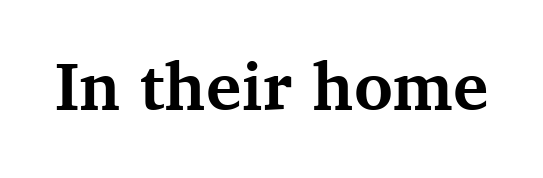
These lines keep a tight, regular rhythm from letter to letter. Stroke terminals: seriffed. Nobody drew a line under any word here. Spacing verdict: proportional, widths tailored to each character. The glyphs have the mass of a bold cut. When letters stand straight like this, we call the style roman or upright.
